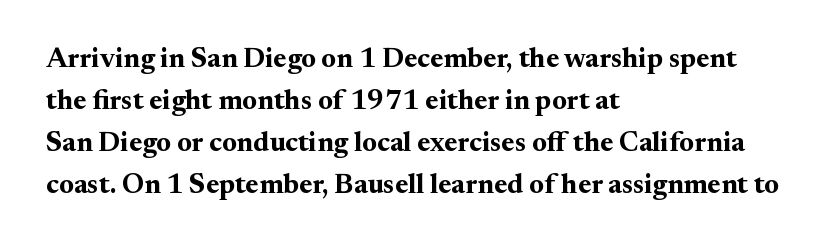
The image shows 28 px bold serif type, upright; set left-aligned, normal line spacing (1.5x), normal letter spacing, not underlined; medium stroke contrast and a small x-height.
